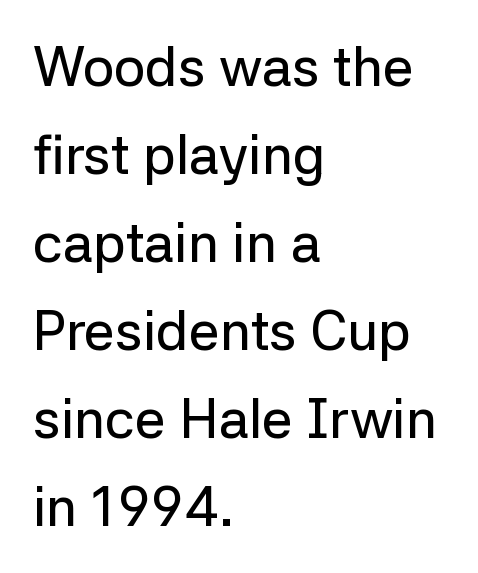
{"serif": "no", "italic": "no", "width": "normal", "stroke_contrast": "low", "x_height": "medium", "monospaced": "no", "underline": "no", "align": "left", "line_spacing": "normal", "line_spacing_ratio": 1.6, "letter_spacing": "normal", "letter_spacing_em": 0.0, "glyph_px": 55}
